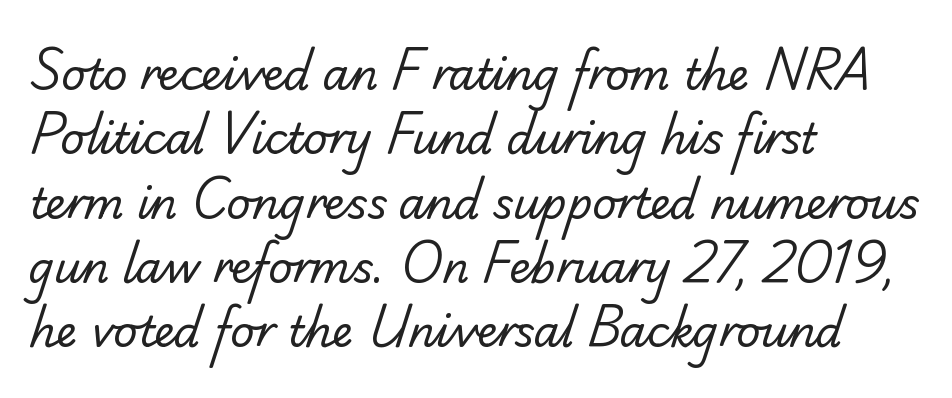
The image shows 42 px regular-weight serif type; set left-aligned, normal line spacing (1.53x), normal letter spacing, not underlined; low stroke contrast and a small x-height.
